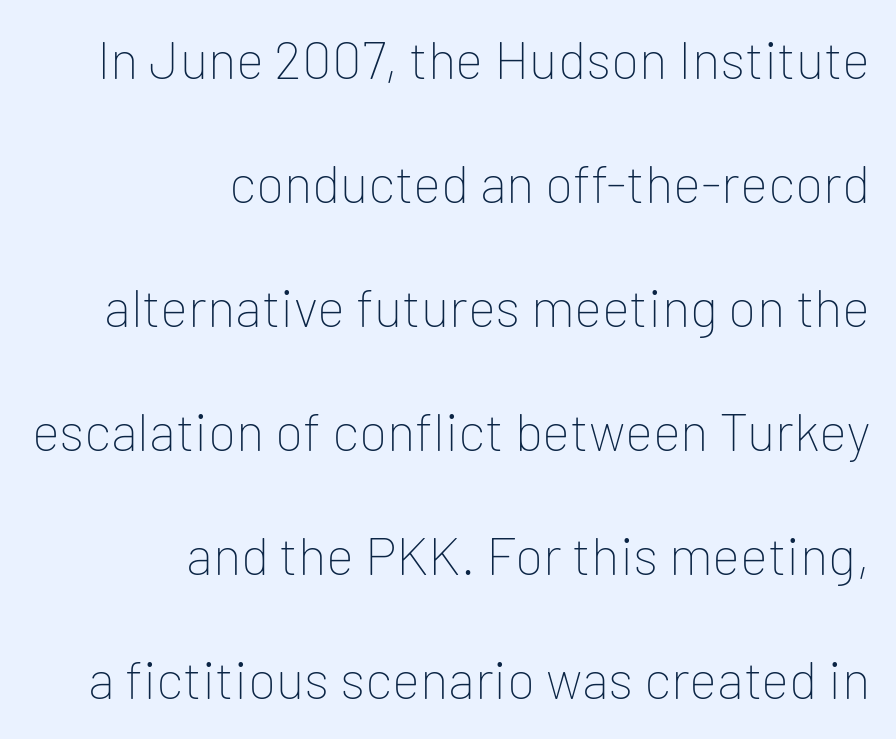
Q: Is the text bold? A: No.
Q: Is the text italic (slanted)? A: No, it is upright.
Q: Is the typeface a serif or a sans-serif typeface? A: Sans-serif.
Q: Is the text underlined? A: No.
Q: How is the paragraph aligned? A: Right-aligned.
Q: Is the spacing between letters normal or unusually wide? A: Normal.
Q: Is the spacing between lines tight, normal or loose? A: Loose.
Q: Width (condensed, normal, or wide)? A: Normal.
Q: Stroke contrast? A: Low.
Q: x-height? A: Medium.
Q: Monospaced? A: No.
